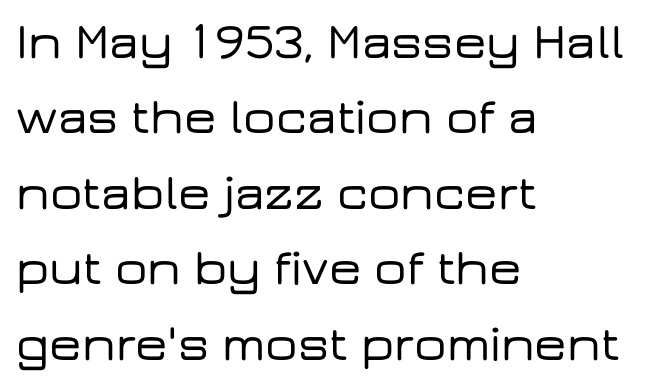
The type family on display is of the sans-serif kind. Reading down the column, the eye jumps a familiar distance to each next line. Spacing verdict: proportional, widths tailored to each character. Students, note that the glyphs here touch the page at normal intervals. The strip under each line holds only bare page. Leftover space on each line is placed entirely after the last word.
